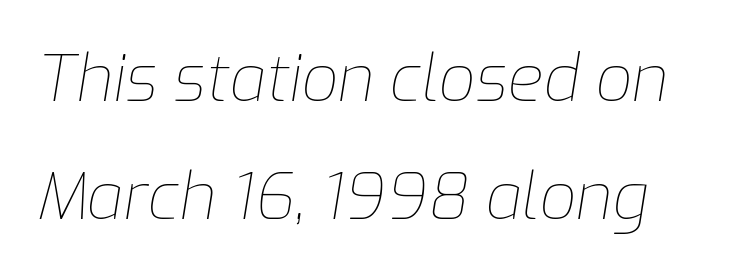
Type without underlining. Is the letter spacing exaggerated? No — it looks like the ordinary default. Each stroke keeps to a modest, everyday thickness or less. This sample has the flowing, uneven cadence of proportional lettering.
